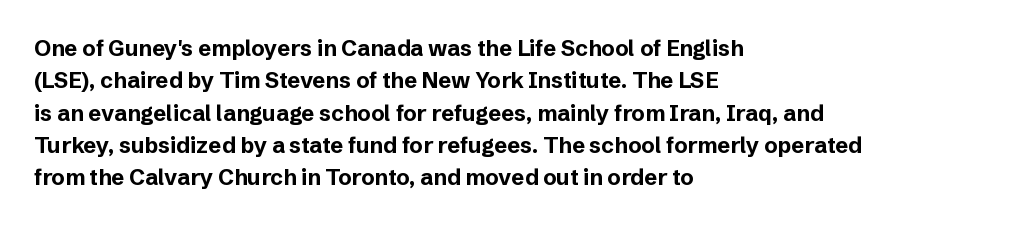
This block has exactly the height ordinary leading produces. A roman cut, with each character standing at attention. Typesetter's note: full bold, strokes at maximum text heaviness. The rendering anchors every line to the left-hand side.
